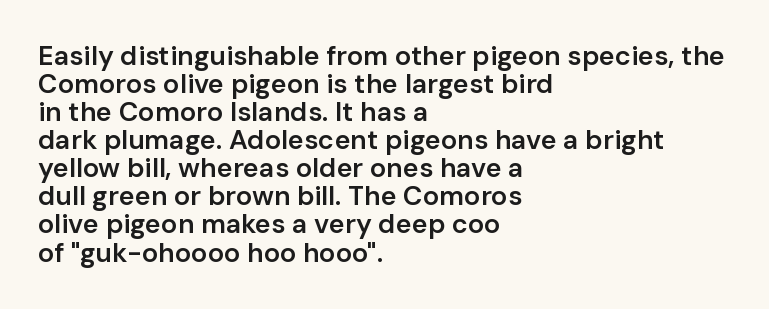
Q: Is the text bold? A: Semi-bold.
Q: Is the text italic (slanted)? A: No, it is upright.
Q: Is the text underlined? A: No.
Q: How is the paragraph aligned? A: Left-aligned.
Q: Is the spacing between letters normal or unusually wide? A: Normal.
Q: Is the spacing between lines tight, normal or loose? A: Tight.
